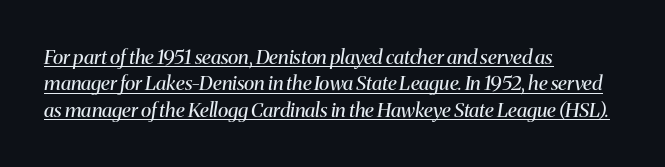
{"italic": "yes", "lean": "right", "slant_degrees": 8, "bold": "no", "underline": "yes", "align": "left", "line_spacing": "normal", "line_spacing_ratio": 1.32, "letter_spacing": "normal", "letter_spacing_em": 0.0, "glyph_px": 20}
